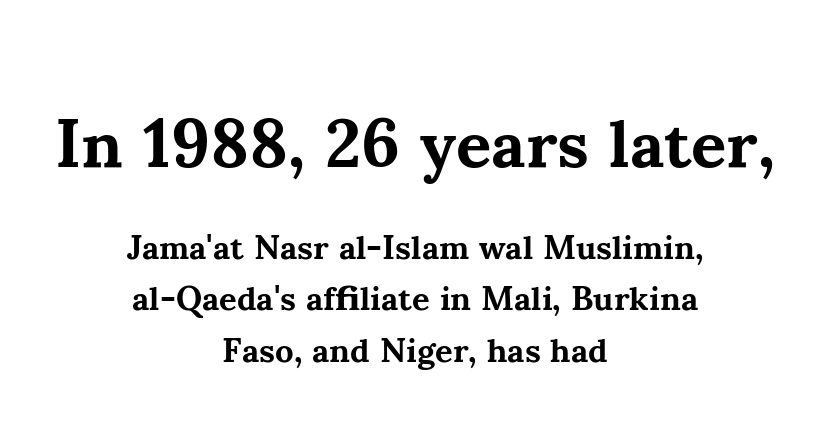
The earlier block is typeset at a bigger size than the later block. Does the weight exceed regular? Yes, all the way to bold. Yep, those are serifs on the letters. Check the space under the baseline: it is left empty.
